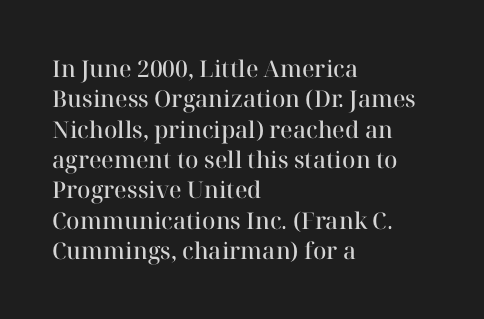
The image shows 23 px text type, upright; set left-aligned, normal line spacing (1.32x), normal letter spacing, not underlined.
